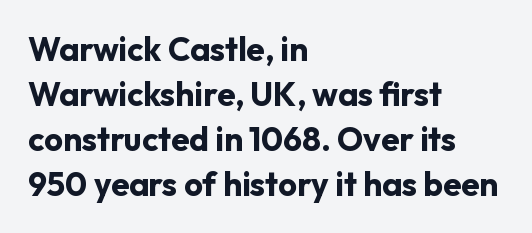
Q: Is the text bold? A: Yes.
Q: Is the text italic (slanted)? A: No, it is upright.
Q: Is the typeface a serif or a sans-serif typeface? A: Sans-serif.
Q: Is the text underlined? A: No.
Q: How is the paragraph aligned? A: Left-aligned.
Q: Is the spacing between letters normal or unusually wide? A: Normal.
Q: Is the spacing between lines tight, normal or loose? A: Normal.
Q: Width (condensed, normal, or wide)? A: Normal.
Q: Stroke contrast? A: Low.
Q: x-height? A: Medium.
Q: Monospaced? A: No.
